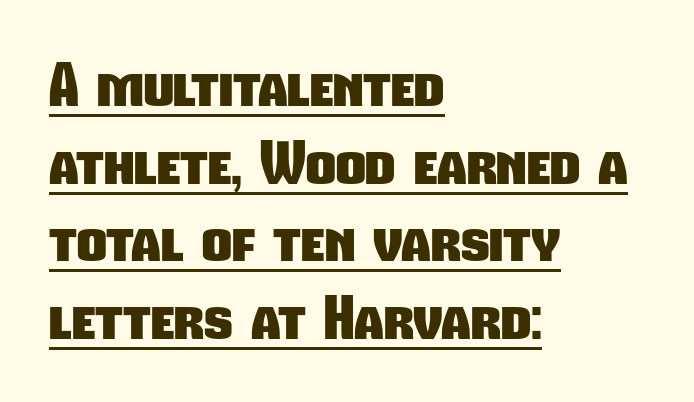
Q: Is the text bold? A: Yes.
Q: Is the typeface a serif or a sans-serif typeface? A: Sans-serif.
Q: Is the text underlined? A: Yes.
Q: How is the paragraph aligned? A: Left-aligned.
Q: Is the spacing between letters normal or unusually wide? A: Normal.
Q: Is the spacing between lines tight, normal or loose? A: Normal.
Q: Width (condensed, normal, or wide)? A: Condensed.
Q: Stroke contrast? A: Low.
Q: x-height? A: Medium.
Q: Monospaced? A: No.
